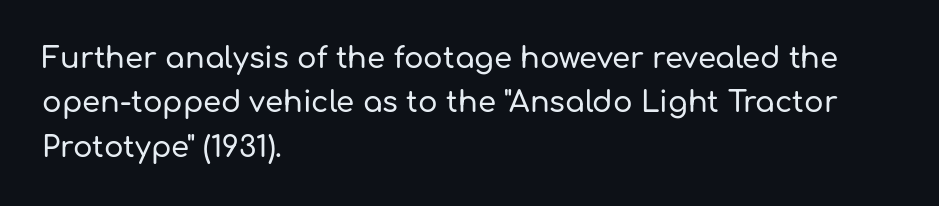
The image shows 29 px sans-serif type, upright; set left-aligned, normal line spacing (1.53x), normal letter spacing, not underlined; low stroke contrast and a medium x-height.
